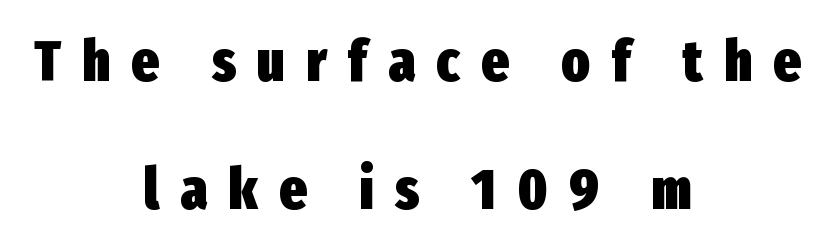
{"serif": "no", "italic": "no", "bold": "yes", "weight": "heavy", "width": "condensed", "stroke_contrast": "low", "x_height": "medium", "monospaced": "no", "underline": "no", "align": "center", "line_spacing": "loose", "line_spacing_ratio": 2.21, "letter_spacing": "wide", "letter_spacing_em": 0.37, "glyph_px": 58}
